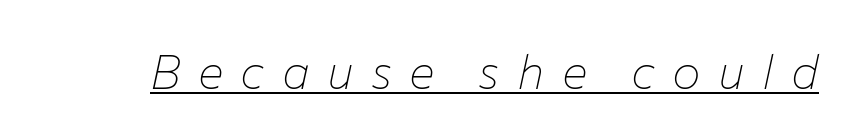
Q: Is the text bold? A: No.
Q: Is the text italic (slanted)? A: Yes, it leans right by about 12 degrees.
Q: Is the text underlined? A: Yes.
Q: Is the spacing between letters normal or unusually wide? A: Unusually wide.
Q: Width (condensed, normal, or wide)? A: Normal.
Q: Stroke contrast? A: Low.
Q: x-height? A: Medium.
Q: Monospaced? A: No.
